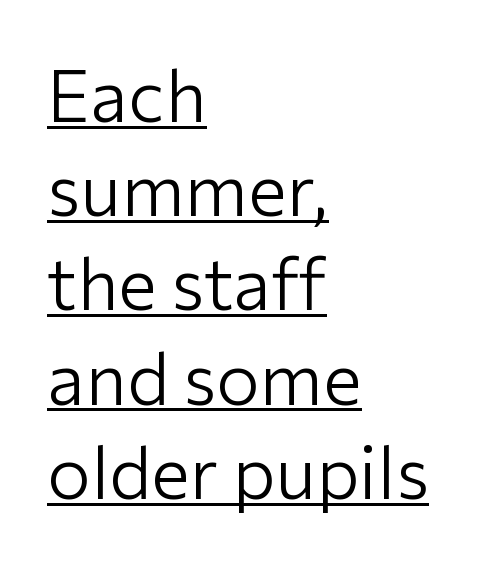
A typesetter would call this proportional, since set widths differ per character. The tracking reads as untouched default to a designer's eye. The setting favours the left margin, as ordinary paragraphs usually do. No feet cap the strokes, marking this as sans-serif type.
